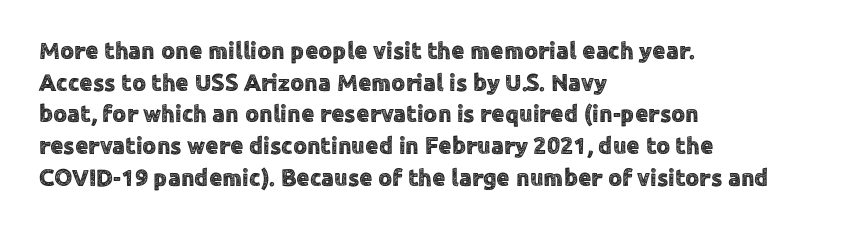
The image shows 24 px text type, upright; set left-aligned, normal line spacing (1.32x), normal letter spacing, not underlined.
